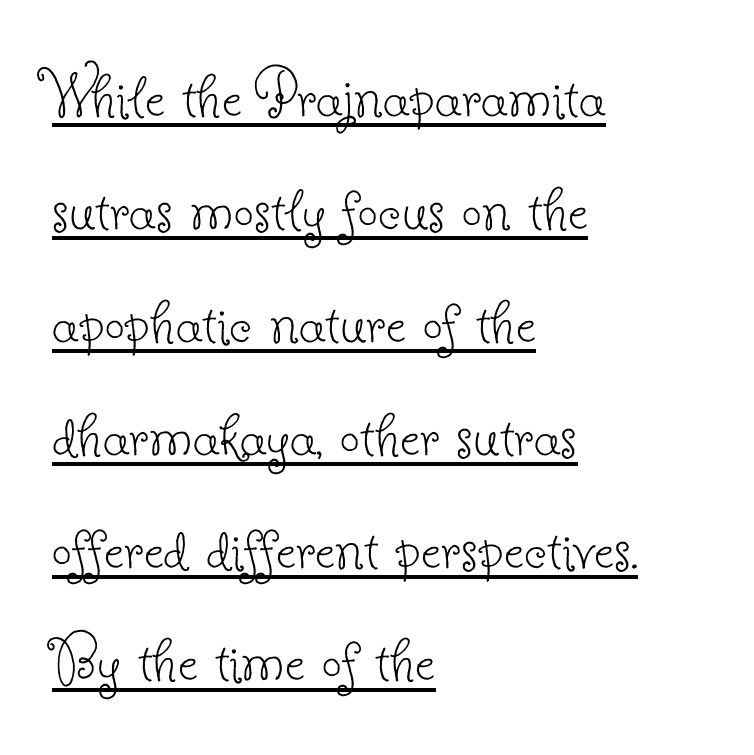
Q: Is the text bold? A: No.
Q: Is the text italic (slanted)? A: No, it is upright.
Q: Is the typeface a serif or a sans-serif typeface? A: Serif.
Q: Is the text underlined? A: Yes.
Q: How is the paragraph aligned? A: Left-aligned.
Q: Is the spacing between letters normal or unusually wide? A: Normal.
Q: Is the spacing between lines tight, normal or loose? A: Normal.
Q: Width (condensed, normal, or wide)? A: Normal.
Q: Stroke contrast? A: Low.
Q: x-height? A: Small.
Q: Monospaced? A: No.
